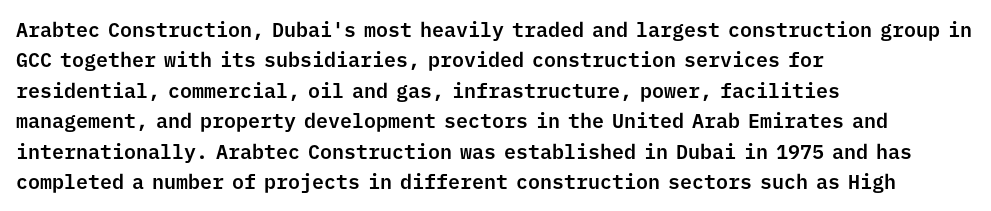
{"italic": "no", "underline": "no", "align": "left", "line_spacing": "normal", "line_spacing_ratio": 1.52, "letter_spacing": "normal", "letter_spacing_em": 0.0, "glyph_px": 20}
